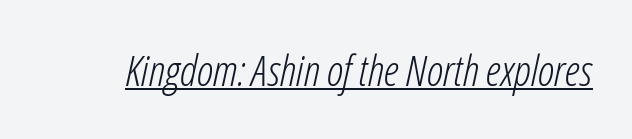
In terms of posture, this sample is oblique. How are the letters spaced? Ordinarily, with no added tracking. Think of a printed novel: that variable character pitch is what you see here. Glance below the letters and you will spot a drawn line. The font sits on the lighter half of the weight spectrum, regular included.
